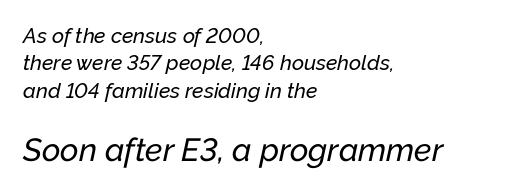
Q: Is the text italic (slanted)? A: Yes, it leans right by about 12 degrees.
Q: Is the text underlined? A: No.
Q: How is the paragraph aligned? A: Left-aligned.
Q: Is the spacing between letters normal or unusually wide? A: Normal.
Q: Is the spacing between lines tight, normal or loose? A: Normal.
Q: Which block of text is set in a larger size, the first (top) or the second (bottom)? A: The second (bottom) one.
Q: Width (condensed, normal, or wide)? A: Normal.
Q: Stroke contrast? A: Low.
Q: x-height? A: Medium.
Q: Monospaced? A: No.
